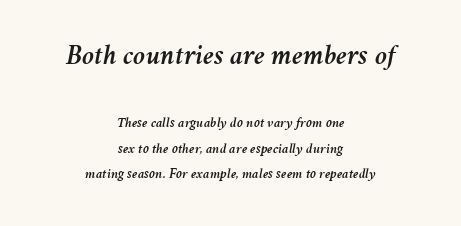
The image shows 28 px text type, italic (leaning right); set centered, line spacing 1.82x, normal letter spacing, not underlined; the first (top) block is 2.0x larger; medium stroke contrast and a medium x-height.
